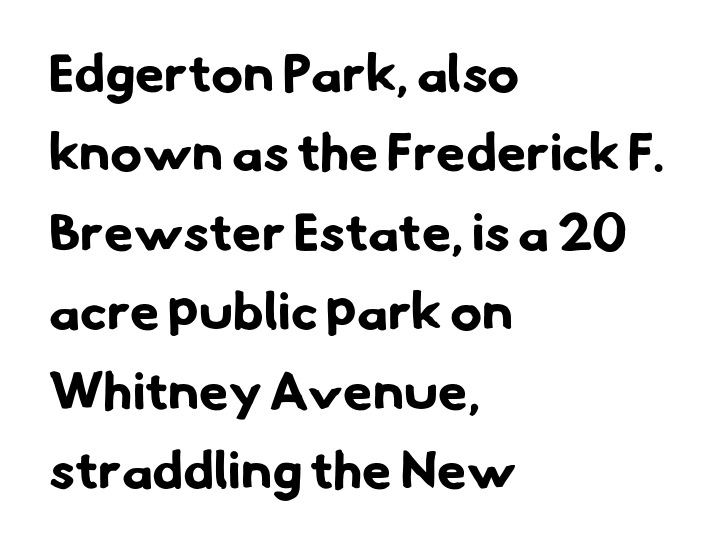
{"serif": "no", "bold": "yes", "weight": "bold", "width": "normal", "stroke_contrast": "low", "x_height": "small", "monospaced": "no", "underline": "no", "align": "left", "line_spacing": "normal", "line_spacing_ratio": 1.5, "letter_spacing": "normal", "letter_spacing_em": 0.0, "glyph_px": 53}
